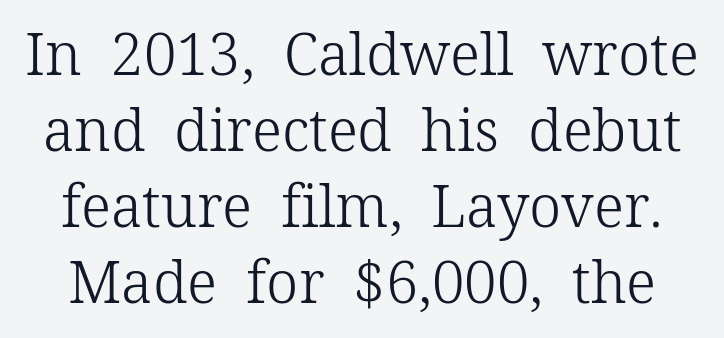
{"serif": "yes", "italic": "no", "bold": "no", "weight": "light", "width": "normal", "stroke_contrast": "low", "x_height": "medium", "monospaced": "no", "underline": "no", "line_spacing": "normal", "line_spacing_ratio": 1.31, "letter_spacing": "normal", "letter_spacing_em": 0.0, "glyph_px": 58}
